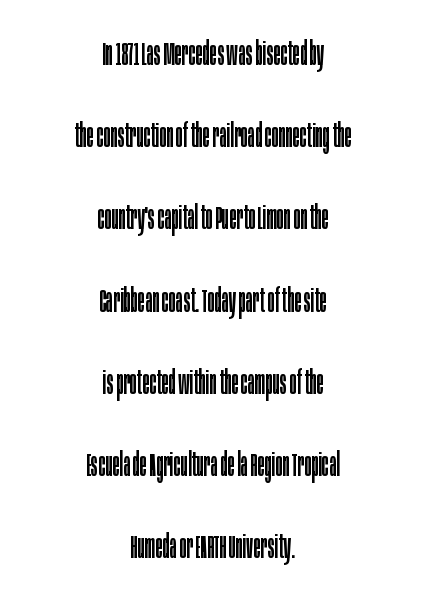
{"serif": "no", "italic": "no", "bold": "no", "weight": "regular", "width": "condensed", "stroke_contrast": "low", "x_height": "large", "monospaced": "no", "underline": "no", "align": "center", "line_spacing": "loose", "line_spacing_ratio": 2.49, "letter_spacing": "normal", "letter_spacing_em": 0.0, "glyph_px": 33}
